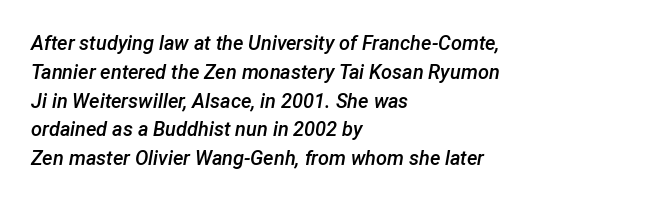
{"italic": "yes", "lean": "right", "slant_degrees": 12, "bold": "semi", "underline": "no", "align": "left", "line_spacing": "normal", "line_spacing_ratio": 1.44, "letter_spacing": "normal", "letter_spacing_em": 0.0, "glyph_px": 20}
